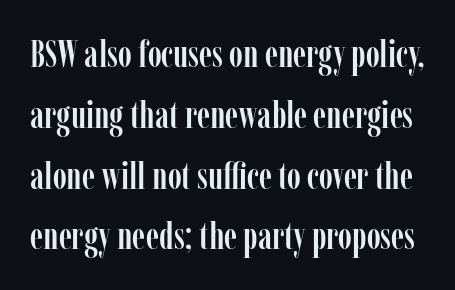
Characters follow at the spacing the type designer built in. Every stem runs plumb, perpendicular to the baseline. The glyphs in this specimen are seriffed. Bare-footed words on every line. Rows of type keep a routine distance in the vertical direction.
